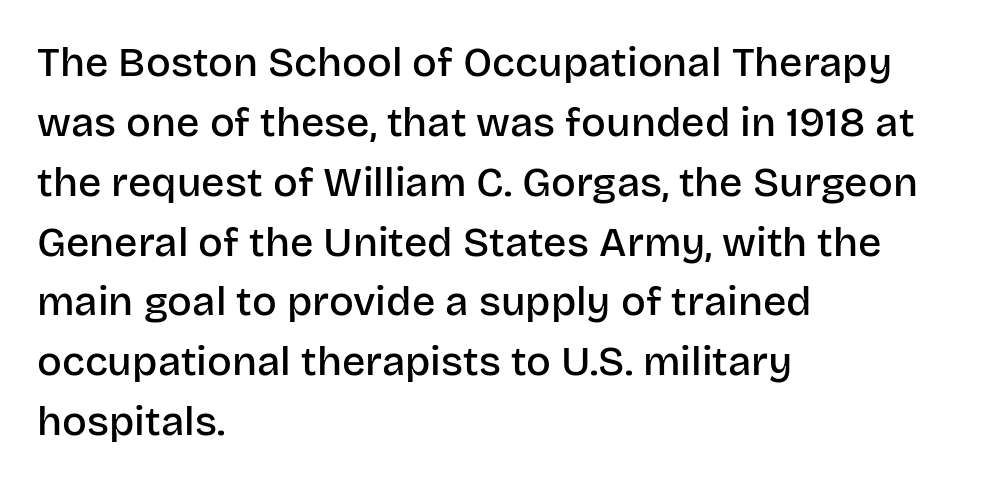
The foot of each line stays bare and open. Is the letter spacing exaggerated? No — it looks like the ordinary default. You can tell from the bare stems that sans-serif type was used. Vertically, the passage feels balanced, rows spaced as you'd expect. These lines were composed using upright roman letters. In CSS terms this would be text-align: left.
